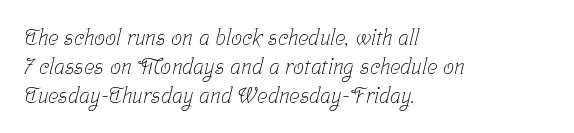
Normally led — the rows are evenly, conventionally spaced. Standard letterfit; no display-style spreading of the glyphs. Underline: absent. Short and long lines alike share a common starting point at left.
